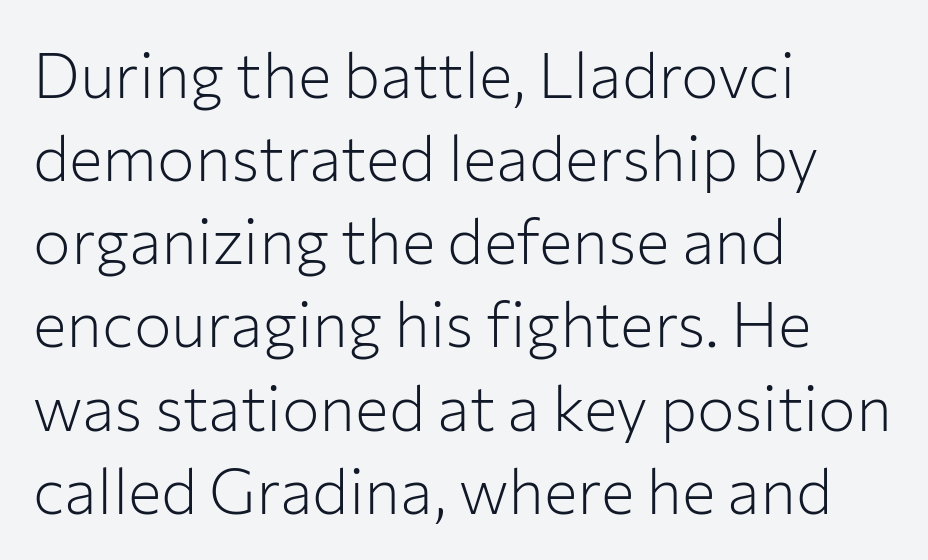
Q: Is the text bold? A: No.
Q: Is the text italic (slanted)? A: No, it is upright.
Q: Is the typeface a serif or a sans-serif typeface? A: Sans-serif.
Q: Is the text underlined? A: No.
Q: How is the paragraph aligned? A: Left-aligned.
Q: Is the spacing between letters normal or unusually wide? A: Normal.
Q: Is the spacing between lines tight, normal or loose? A: Normal.
Q: Width (condensed, normal, or wide)? A: Normal.
Q: Stroke contrast? A: Low.
Q: x-height? A: Medium.
Q: Monospaced? A: No.
